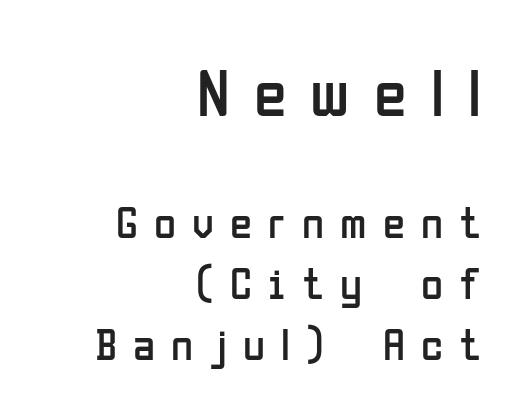
Q: Is the text bold? A: No.
Q: Is the text italic (slanted)? A: No, it is upright.
Q: Is the typeface a serif or a sans-serif typeface? A: Sans-serif.
Q: Is the text underlined? A: No.
Q: How is the paragraph aligned? A: Right-aligned.
Q: Is the spacing between letters normal or unusually wide? A: Unusually wide.
Q: Is the spacing between lines tight, normal or loose? A: Normal.
Q: Which block of text is set in a larger size, the first (top) or the second (bottom)? A: The first (top) one.
Q: Width (condensed, normal, or wide)? A: Condensed.
Q: Stroke contrast? A: Low.
Q: x-height? A: Medium.
Q: Monospaced? A: No.
